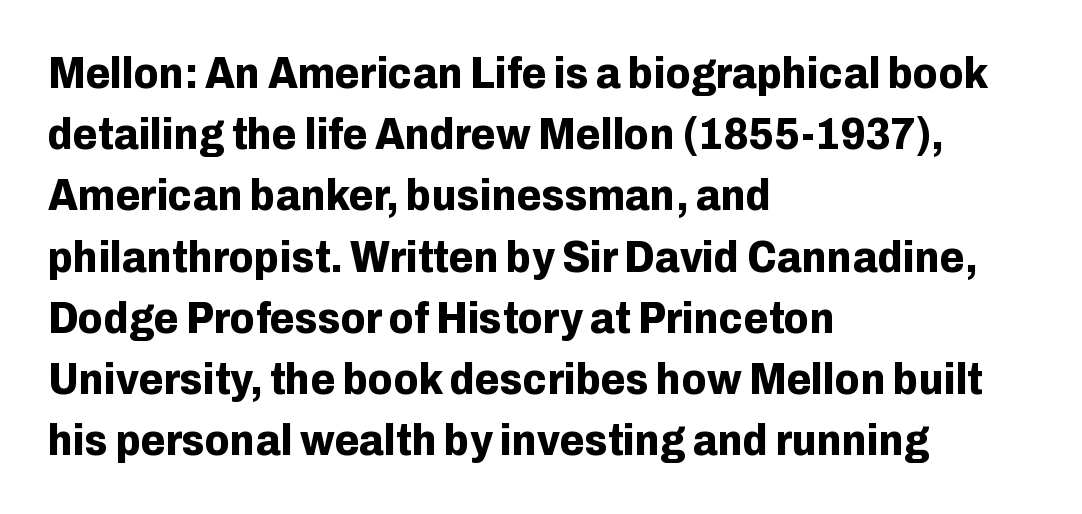
The image shows 45 px bold sans-serif type, upright; set left-aligned, normal line spacing (1.36x), normal letter spacing, not underlined; low stroke contrast and a medium x-height.
